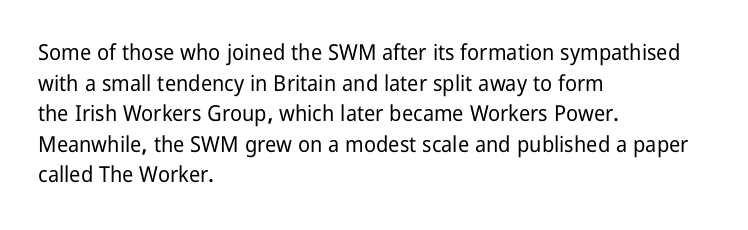
Q: Is the text italic (slanted)? A: No, it is upright.
Q: Is the text underlined? A: No.
Q: How is the paragraph aligned? A: Left-aligned.
Q: Is the spacing between letters normal or unusually wide? A: Normal.
Q: Is the spacing between lines tight, normal or loose? A: Normal.
